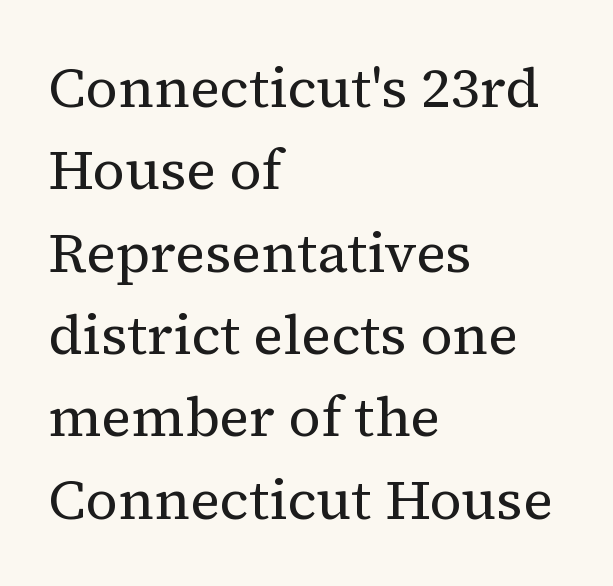
{"serif": "yes", "italic": "no", "bold": "no", "weight": "regular", "width": "normal", "stroke_contrast": "medium", "x_height": "medium", "monospaced": "no", "underline": "no", "align": "left", "line_spacing": "normal", "line_spacing_ratio": 1.47, "letter_spacing": "normal", "letter_spacing_em": 0.0, "glyph_px": 56}
